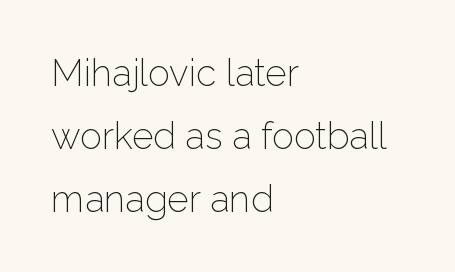
Typeset ragged right — the left edge is the straight one. Has an underline been added? It has not. A quiet, ordinary-to-light weight characterises the typeface. Font category for this specimen: sans-serif.
